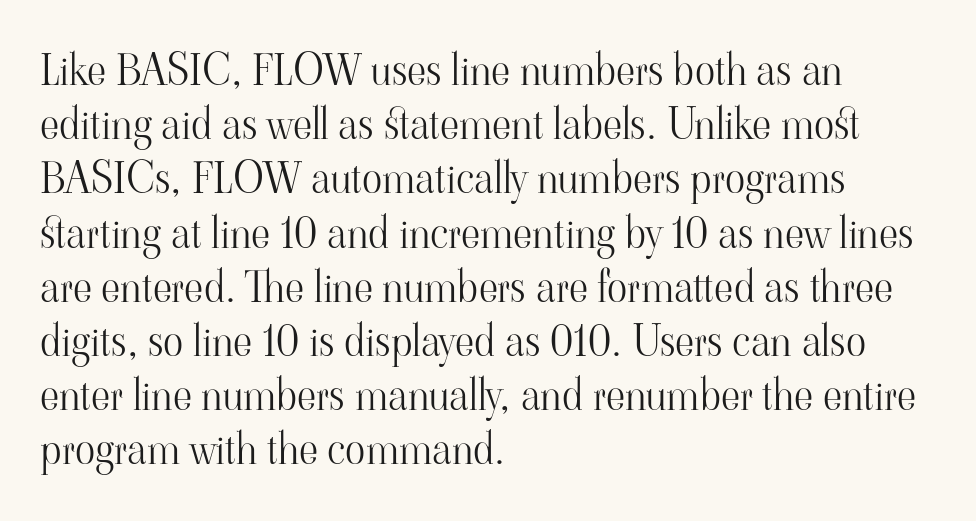
Summary of vertical rhythm: regular, with standard interline spacing. Nothing unusual about the tracking: characters are spaced as the font intends. Honestly, there is no underline to notice here at all. The setting favours the left margin, as ordinary paragraphs usually do.
